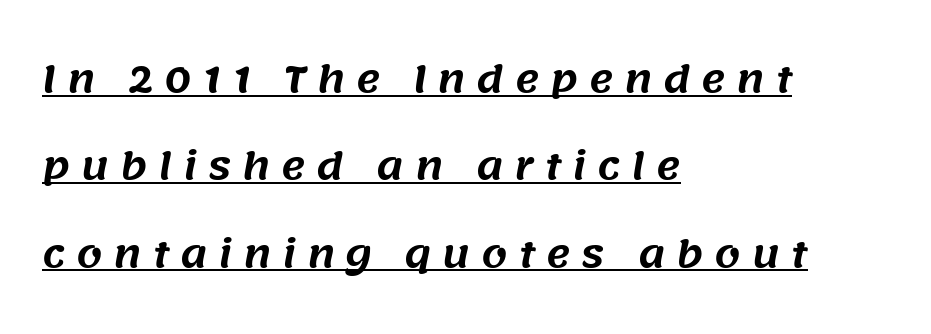
Q: Is the typeface a serif or a sans-serif typeface? A: Sans-serif.
Q: Is the text underlined? A: Yes.
Q: How is the paragraph aligned? A: Left-aligned.
Q: Is the spacing between letters normal or unusually wide? A: Unusually wide.
Q: Is the spacing between lines tight, normal or loose? A: Loose.
Q: Width (condensed, normal, or wide)? A: Normal.
Q: Stroke contrast? A: Medium.
Q: x-height? A: Large.
Q: Monospaced? A: No.
